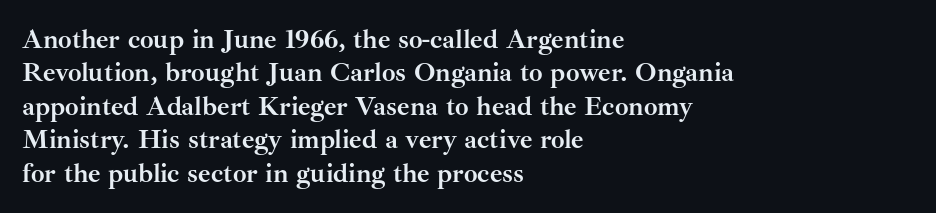
There is no visible air inserted between adjacent glyphs. Compared with a centered layout, this one pins lines to the left instead. The strokes are fattened all the way to bold. A typesetter would mark this as roman, not italic. The words here are not underlined.
